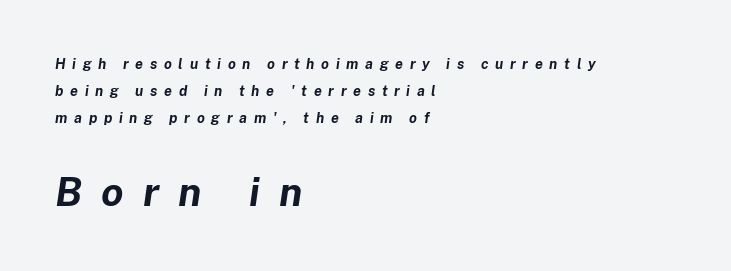
The rag falls on the right side of this text block. These lines are rendered in a variable-pitch font. Its strokes are broad and dark, the hallmark of bold type. Yep, that's italic — everything's leaning. Airy leading. Any mark beneath the type? The region is blank.
